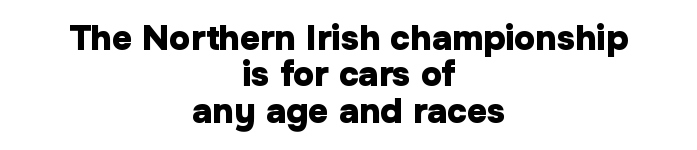
The image shows 35 px heavy sans-serif type, upright; set centered, tight line spacing (1.04x), normal letter spacing, not underlined; low stroke contrast and a medium x-height.
